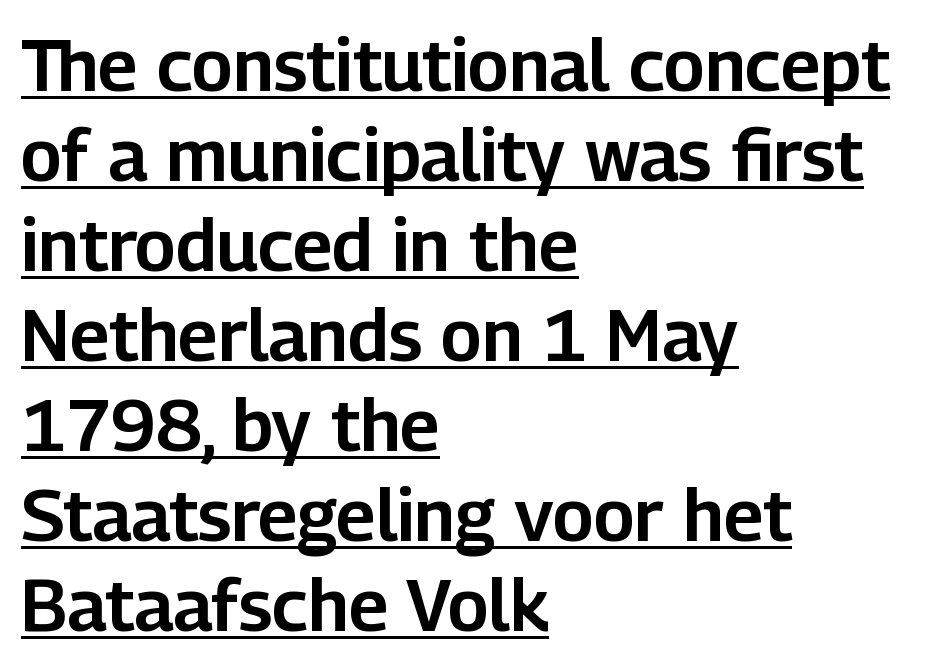
{"serif": "no", "italic": "no", "width": "normal", "stroke_contrast": "low", "x_height": "medium", "monospaced": "no", "underline": "yes", "align": "left", "line_spacing": "normal", "line_spacing_ratio": 1.25, "letter_spacing": "normal", "letter_spacing_em": 0.0, "glyph_px": 72}
